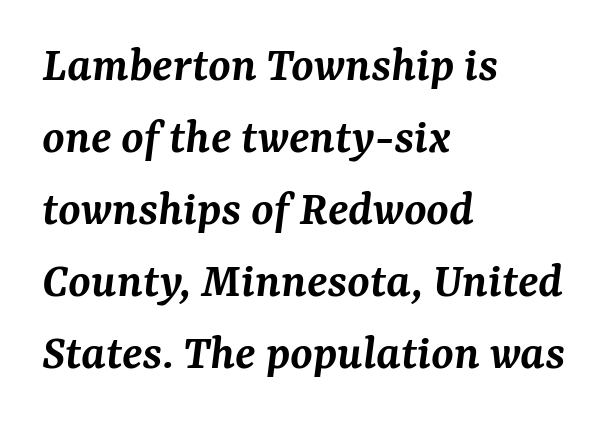
{"serif": "yes", "italic": "yes", "lean": "right", "slant_degrees": 7, "bold": "semi", "weight": "semibold", "width": "normal", "stroke_contrast": "medium", "x_height": "medium", "monospaced": "no", "underline": "no", "align": "left", "line_spacing": "normal", "line_spacing_ratio": 1.41, "letter_spacing": "normal", "letter_spacing_em": 0.0, "glyph_px": 51}
